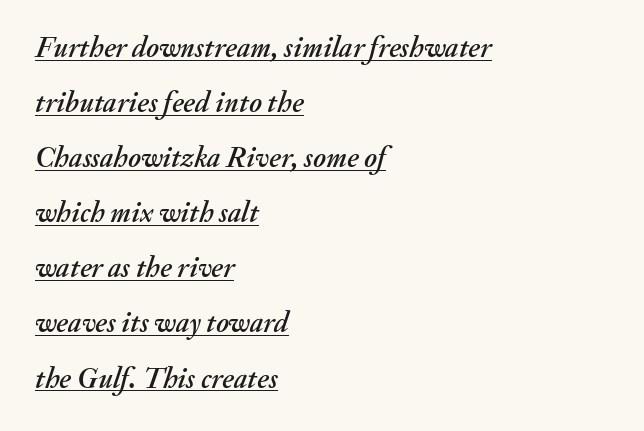
{"italic": "yes", "lean": "right", "slant_degrees": 20, "width": "normal", "stroke_contrast": "medium", "x_height": "small", "monospaced": "no", "underline": "yes", "align": "left", "line_spacing": "loose", "line_spacing_ratio": 1.9, "letter_spacing": "normal", "letter_spacing_em": 0.0, "glyph_px": 29}
